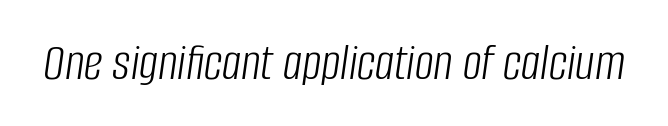
Posture: slanted. The passage shown is typed in a proportional face where columns would drift. Letters rest on an invisible, unmarked baseline. No chunkiness to these letters — they're not bold. Observe the ordinary spacing: letters are neighbours, not strangers.
